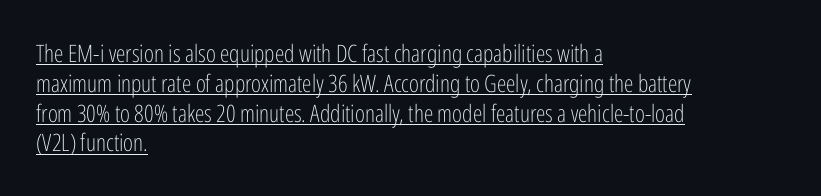
{"italic": "no", "bold": "no", "underline": "yes", "align": "left", "line_spacing_ratio": 1.24, "letter_spacing": "normal", "letter_spacing_em": 0.0, "glyph_px": 24}
